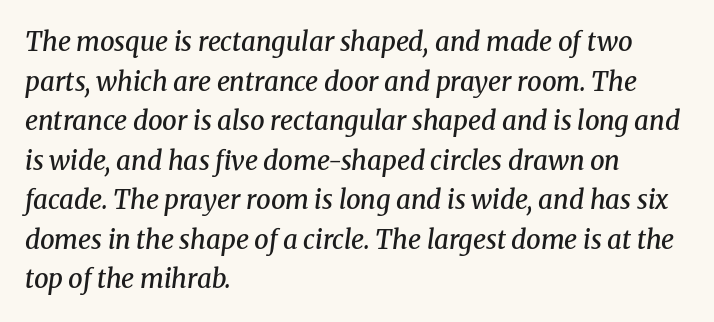
Quick note: underline off. Regarding leading, the lines here are spaced in the standard way. Quick note: italic. Semibold letterforms, between regular and bold. The compositor pushed each line to the left boundary.
